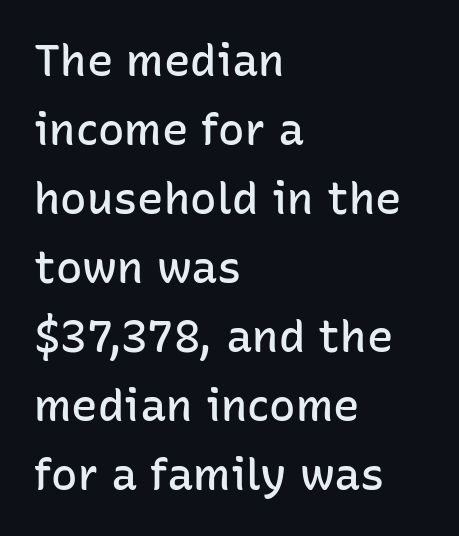
Rows of type keep a routine distance in the vertical direction. Just letters on the line, the space beneath them empty. Words appear dense and cohesive because spacing is normal. The lettering stays uniformly vertical, giving the passage a roman look. The passage shown is semibold, sitting just below true bold.
